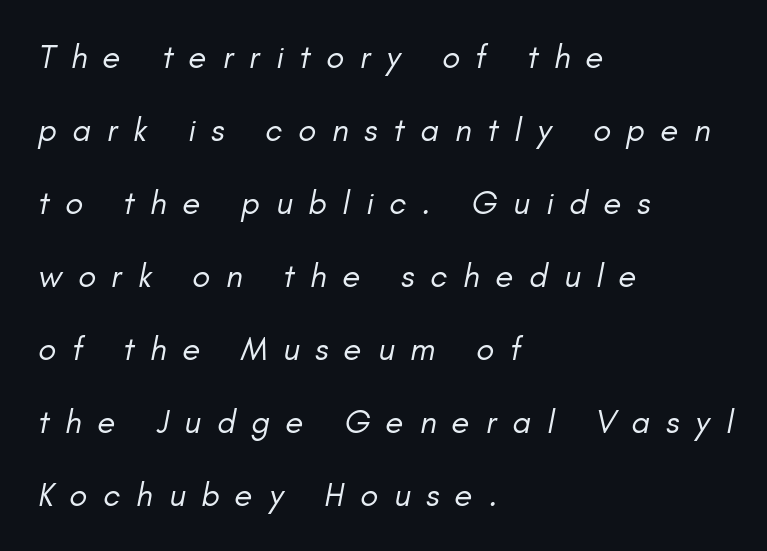
{"italic": "yes", "lean": "right", "slant_degrees": 11, "bold": "no", "weight": "regular", "width": "normal", "stroke_contrast": "low", "x_height": "small", "monospaced": "no", "underline": "no", "align": "left", "line_spacing": "loose", "line_spacing_ratio": 2.21, "letter_spacing": "wide", "letter_spacing_em": 0.48, "glyph_px": 33}
